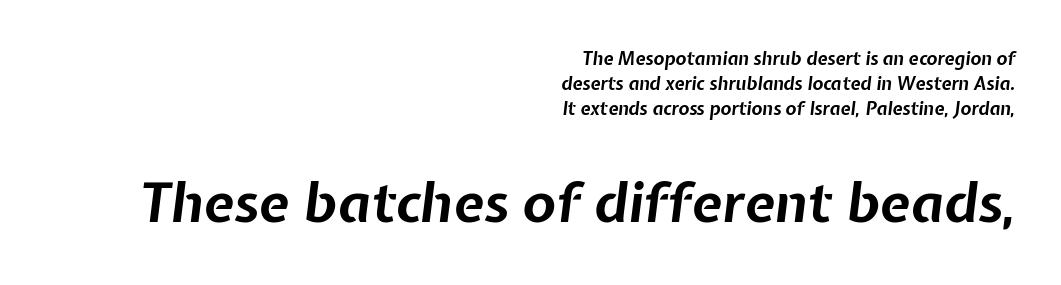
{"italic": "yes", "lean": "right", "slant_degrees": 7, "bold": "yes", "weight": "bold", "width": "normal", "stroke_contrast": "low", "x_height": "medium", "monospaced": "no", "underline": "no", "align": "right", "line_spacing": "normal", "line_spacing_ratio": 1.38, "letter_spacing": "normal", "letter_spacing_em": 0.0, "larger_block": "second", "size_ratio": 3.06, "glyph_px": 55}
